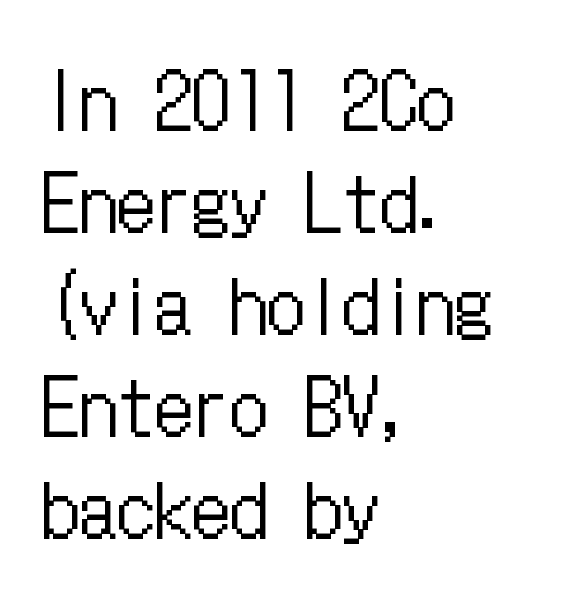
Compared with typical paragraphs, the rows here are spaced about the same. A student would call this left alignment; a typographer would say flush left, rag right. The string is rendered with underlining switched off. The letters sit at their default tracking, neither squeezed nor spread. Vertical stems look standard width or narrower in stroke.
